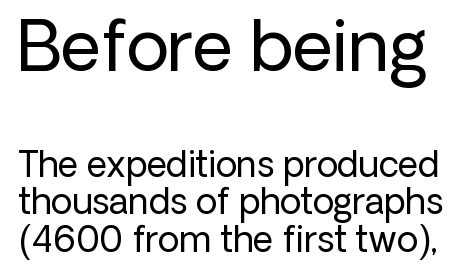
Nothing unusual about the tracking: characters are spaced as the font intends. Each stroke keeps to a modest, everyday thickness or less. Students, observe: this is what under-led, compact text looks like. This is roman type, the default non-slanted kind. The face used here appears at its bigger size in the upper chunk.
